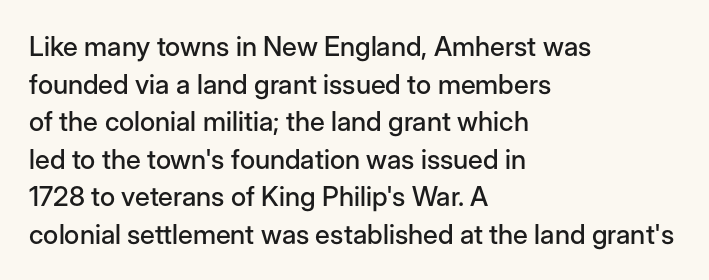
The image shows 27 px text type, upright; set left-aligned, normal line spacing (1.39x), normal letter spacing, not underlined.
